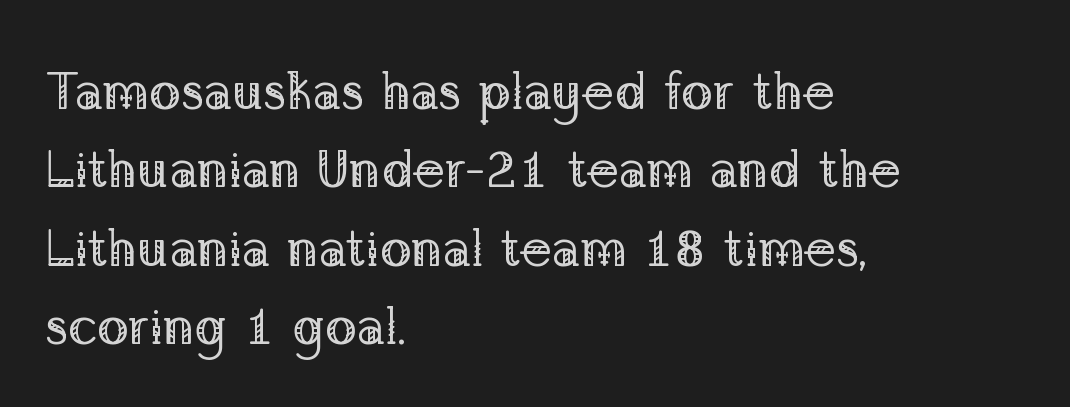
{"serif": "yes", "italic": "no", "bold": "no", "weight": "regular", "width": "normal", "stroke_contrast": "low", "x_height": "medium", "monospaced": "no", "underline": "no", "align": "left", "line_spacing": "normal", "line_spacing_ratio": 1.48, "letter_spacing": "normal", "letter_spacing_em": 0.0, "glyph_px": 53}
